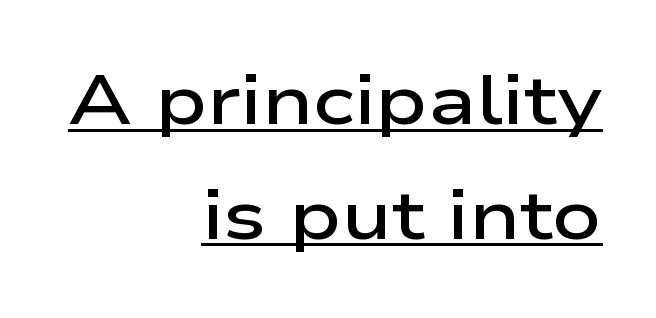
Q: Is the text bold? A: Semi-bold.
Q: Is the text italic (slanted)? A: No, it is upright.
Q: Is the typeface a serif or a sans-serif typeface? A: Sans-serif.
Q: Is the text underlined? A: Yes.
Q: How is the paragraph aligned? A: Right-aligned.
Q: Is the spacing between letters normal or unusually wide? A: Normal.
Q: Is the spacing between lines tight, normal or loose? A: Normal.
Q: Width (condensed, normal, or wide)? A: Wide.
Q: Stroke contrast? A: Low.
Q: x-height? A: Medium.
Q: Monospaced? A: No.
